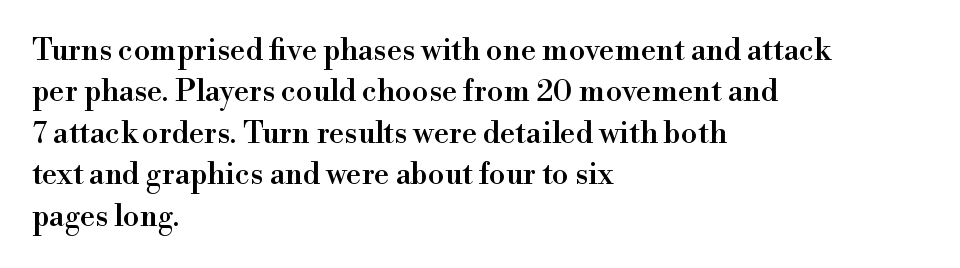
{"serif": "yes", "italic": "no", "width": "normal", "stroke_contrast": "high", "x_height": "small", "monospaced": "no", "underline": "no", "align": "left", "line_spacing": "normal", "line_spacing_ratio": 1.38, "letter_spacing": "normal", "letter_spacing_em": 0.0, "glyph_px": 30}
